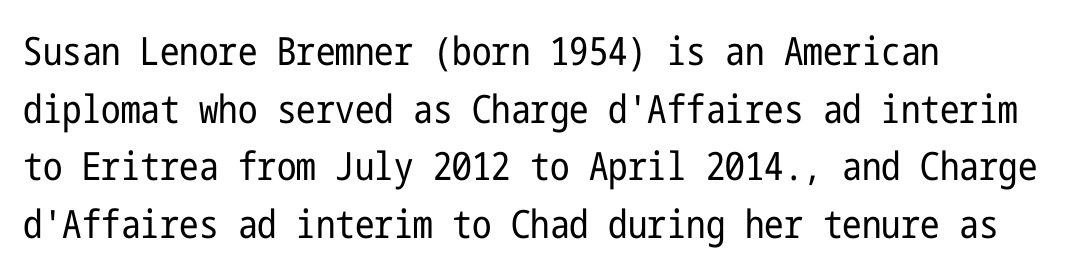
The image shows 39 px regular-weight, condensed sans-serif type, upright; set left-aligned, normal line spacing (1.48x), normal letter spacing, not underlined; low stroke contrast and a medium x-height.
